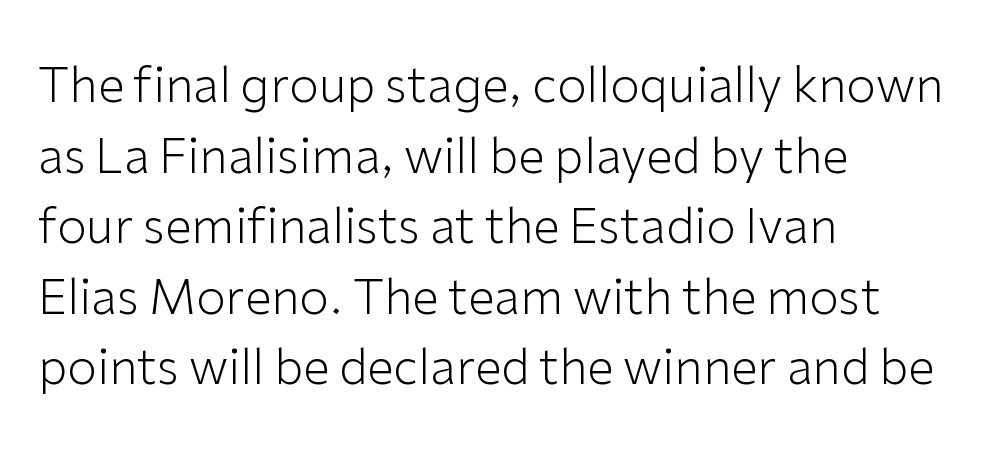
Q: Is the text bold? A: No.
Q: Is the text italic (slanted)? A: No, it is upright.
Q: Is the typeface a serif or a sans-serif typeface? A: Sans-serif.
Q: Is the text underlined? A: No.
Q: How is the paragraph aligned? A: Left-aligned.
Q: Is the spacing between letters normal or unusually wide? A: Normal.
Q: Is the spacing between lines tight, normal or loose? A: Normal.
Q: Width (condensed, normal, or wide)? A: Normal.
Q: Stroke contrast? A: Low.
Q: x-height? A: Medium.
Q: Monospaced? A: No.
